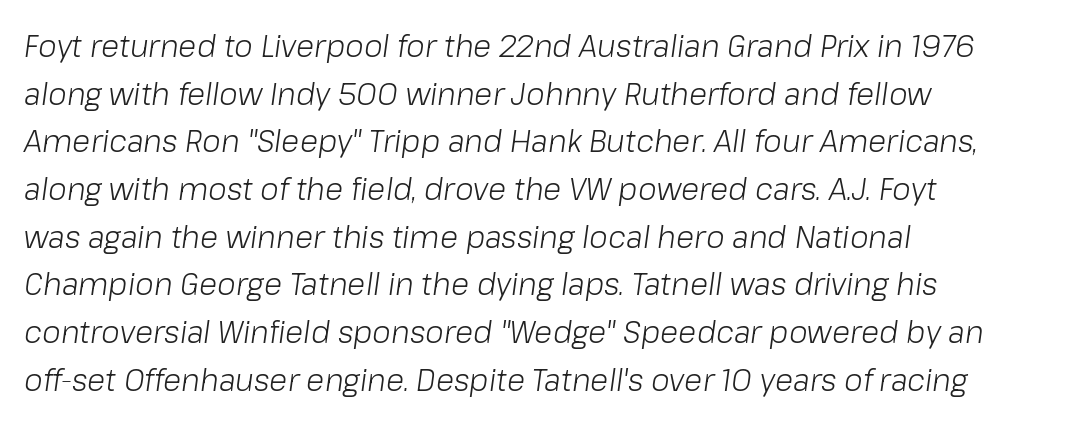
The image shows 30 px light type, italic (leaning right); set left-aligned, normal line spacing (1.59x), normal letter spacing, not underlined; low stroke contrast and a medium x-height.
